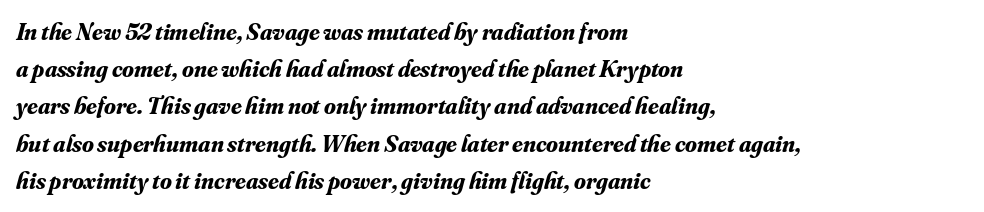
{"italic": "yes", "lean": "right", "slant_degrees": 16, "bold": "yes", "underline": "no", "align": "left", "line_spacing": "normal", "line_spacing_ratio": 1.55, "letter_spacing": "normal", "letter_spacing_em": 0.0, "glyph_px": 24}
